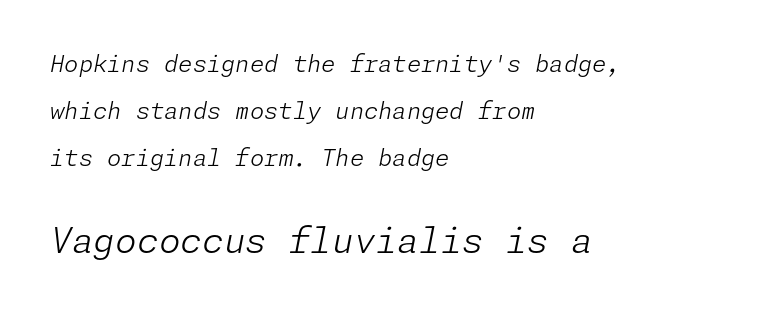
This is oblique type, the kind used for emphasis or titles. The block of text is sparse from top to bottom, with ample space between rows. The strokes are not fattened; the text isn't bold. In CSS terms this would be text-align: left. The gaps between neighbouring characters are ordinary and unremarkable.
